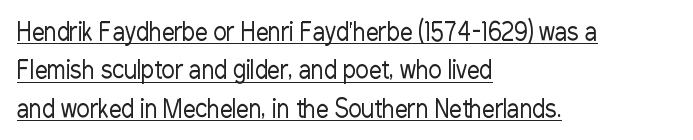
Casual observation: everything's shoved over to the left. Rows of type keep a routine distance in the vertical direction. Is this a heavy cut? Hardly; it is regular or lighter. These characters rest on top of a visible drawn line.
